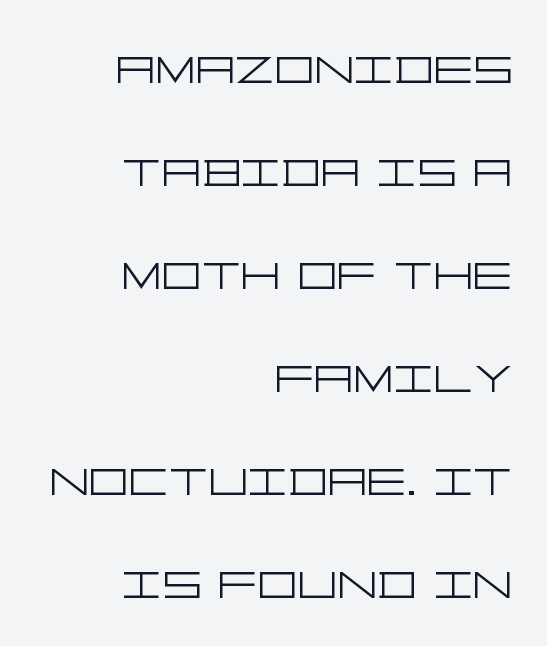
Weight: not bold — regular or lighter. Notice how the passage keeps a crisp vertical edge on the right only. The passage shown stacks its lines at a standard gap. Style check: upright. Clear beneath every line of the passage.
